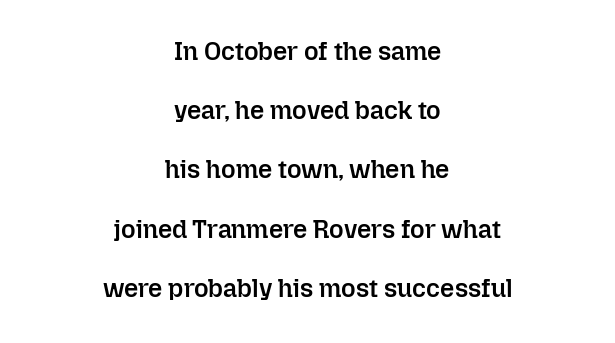
Centered paragraph, ragged on both sides. Firm but not heavy-handed strokes: this text is semibold. A typesetter would mark this as roman, not italic. Bare-footed words on every line. Does extra space separate the letters? No, they use regular spacing. The line-height multiplier appears high, well above default.
